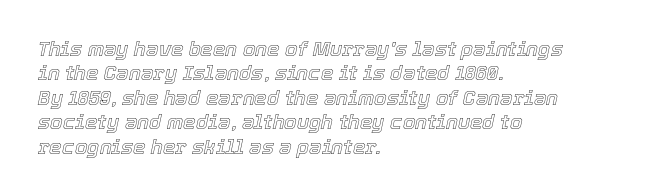
Between one letter and the next there's only the usual sliver of space. This sample is left-justified, so line endings fall wherever the words run out. The text carries the slant typical of an italic or oblique font. Check under the words: just untouched page.
